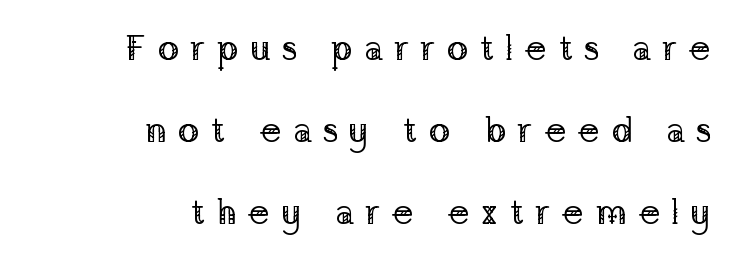
Q: Is the text bold? A: No.
Q: Is the text italic (slanted)? A: No, it is upright.
Q: Is the typeface a serif or a sans-serif typeface? A: Serif.
Q: Is the text underlined? A: No.
Q: How is the paragraph aligned? A: Right-aligned.
Q: Is the spacing between letters normal or unusually wide? A: Unusually wide.
Q: Is the spacing between lines tight, normal or loose? A: Loose.
Q: Width (condensed, normal, or wide)? A: Normal.
Q: Stroke contrast? A: Low.
Q: x-height? A: Medium.
Q: Monospaced? A: No.
